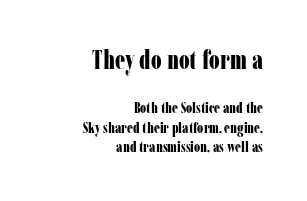
What weight is shown? A full bold with thick strokes. These two chunks differ in scale, with the top chunk taking the larger measure. Rendered with straight, roman letterforms. Is the block centered? No — it sits flush against the right margin. Students, note that the glyphs here touch the page at normal intervals.
